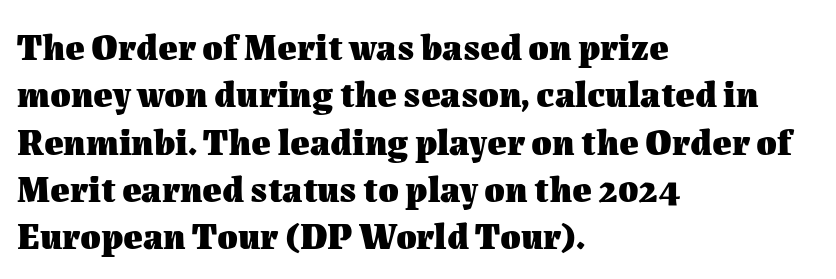
Type without underlining. This is heavy type, rendered in bold. What stands out about the letter spacing? Nothing — it is the standard amount. In terms of posture, this sample is upright. Is the block centered? No — it sits flush against the left margin. In terms of leading, this rendering sits right in the middle.
